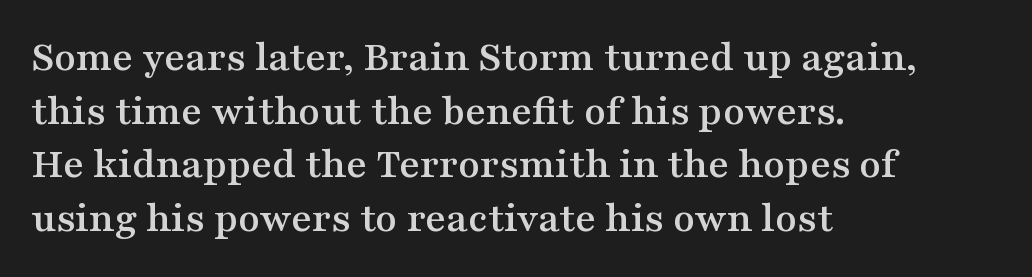
These lines keep a tight, regular rhythm from letter to letter. Left-aligned paragraph, ragged on the right. Posture: vertical. Yep, those are serifs on the letters. Each letter keeps its own natural width here, so spacing adapts to shape.
